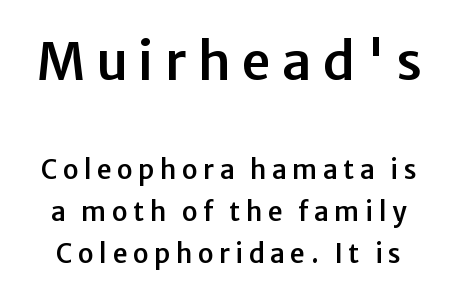
Q: Is the text italic (slanted)? A: No, it is upright.
Q: Is the typeface a serif or a sans-serif typeface? A: Sans-serif.
Q: Is the text underlined? A: No.
Q: Is the spacing between letters normal or unusually wide? A: Unusually wide.
Q: Is the spacing between lines tight, normal or loose? A: Normal.
Q: Which block of text is set in a larger size, the first (top) or the second (bottom)? A: The first (top) one.
Q: Width (condensed, normal, or wide)? A: Normal.
Q: Stroke contrast? A: Low.
Q: x-height? A: Medium.
Q: Monospaced? A: No.
